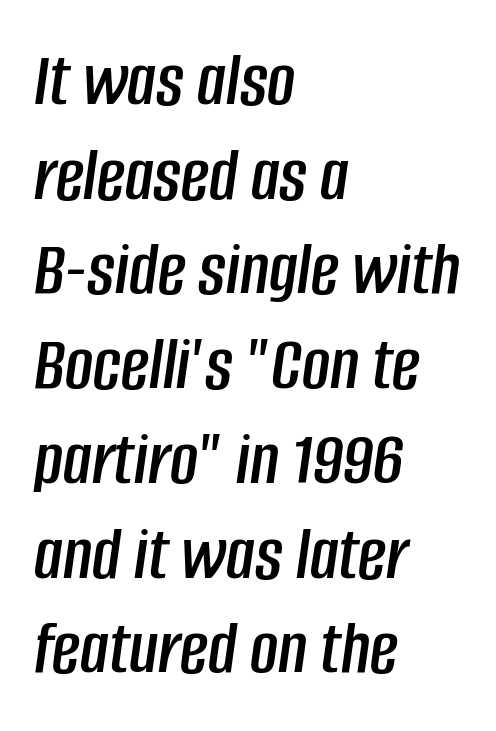
The image shows 77 px condensed type, italic (leaning right); set left-aligned, line spacing 1.23x, normal letter spacing, not underlined; low stroke contrast and a large x-height.
